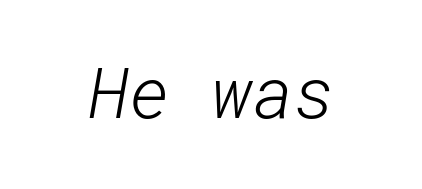
{"serif": "no", "bold": "no", "weight": "light", "width": "normal", "stroke_contrast": "low", "x_height": "medium", "underline": "no", "letter_spacing": "normal", "letter_spacing_em": 0.0, "glyph_px": 70}
